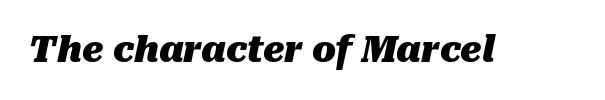
Emphasis-style slanted type is in use. Bare-footed words on every line. Is the type bold? Yes — the strokes are clearly thick and heavy. The rendering uses natural spacing where letterforms have individual widths. How are the letters spaced? Ordinarily, with no added tracking.
